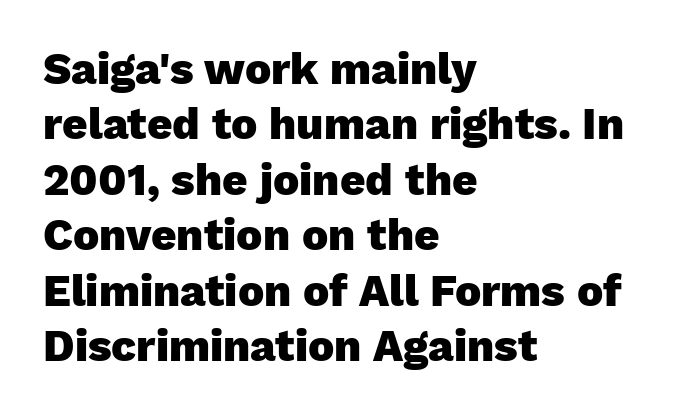
Q: Is the text bold? A: Yes.
Q: Is the text italic (slanted)? A: No, it is upright.
Q: Is the typeface a serif or a sans-serif typeface? A: Sans-serif.
Q: Is the text underlined? A: No.
Q: How is the paragraph aligned? A: Left-aligned.
Q: Is the spacing between letters normal or unusually wide? A: Normal.
Q: Is the spacing between lines tight, normal or loose? A: Normal.
Q: Width (condensed, normal, or wide)? A: Normal.
Q: Stroke contrast? A: Low.
Q: x-height? A: Medium.
Q: Monospaced? A: No.
